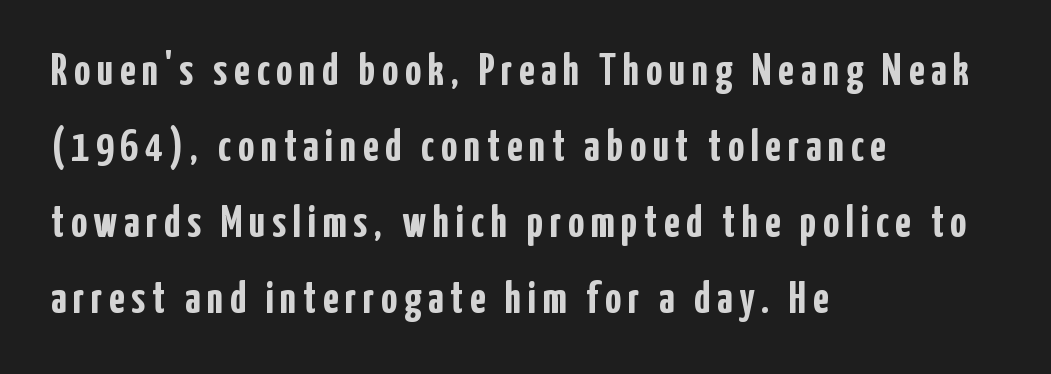
{"serif": "no", "italic": "no", "bold": "yes", "weight": "semibold", "width": "condensed", "stroke_contrast": "low", "x_height": "medium", "monospaced": "no", "underline": "no", "align": "left", "line_spacing": "normal", "line_spacing_ratio": 1.69, "glyph_px": 45}
